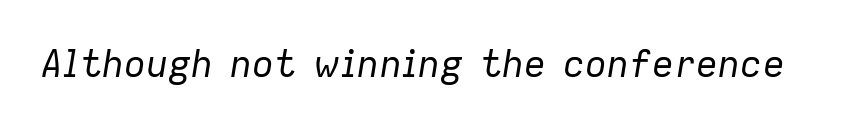
{"italic": "yes", "lean": "right", "slant_degrees": 9, "bold": "no", "weight": "regular", "width": "normal", "stroke_contrast": "low", "x_height": "medium", "monospaced": "no", "underline": "no", "letter_spacing": "normal", "letter_spacing_em": 0.0, "glyph_px": 37}
